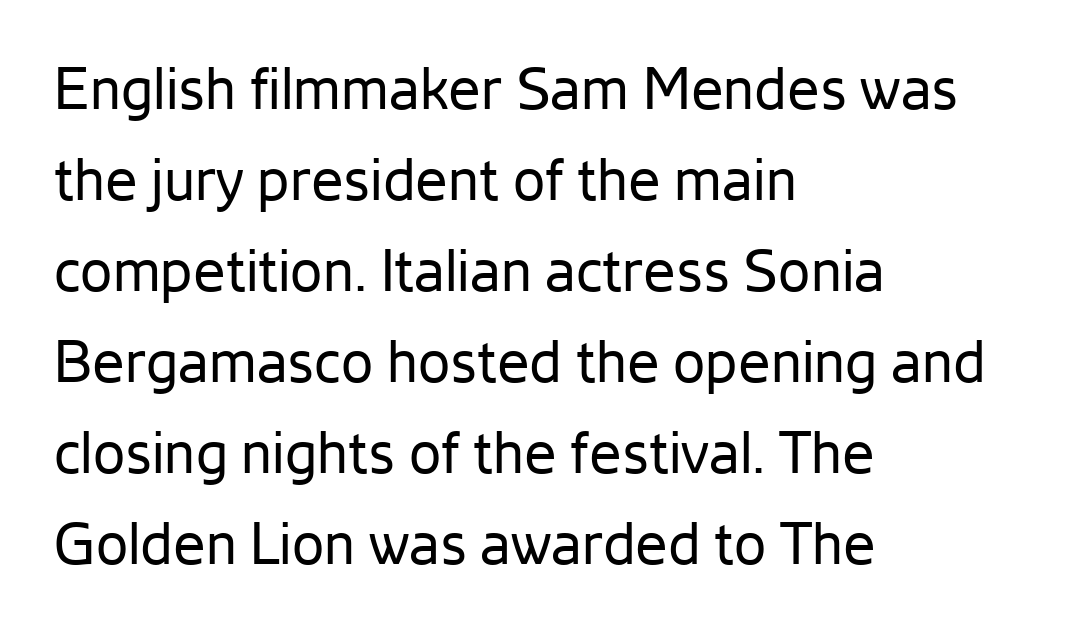
Q: Is the text bold? A: No.
Q: Is the text italic (slanted)? A: No, it is upright.
Q: Is the typeface a serif or a sans-serif typeface? A: Sans-serif.
Q: Is the text underlined? A: No.
Q: How is the paragraph aligned? A: Left-aligned.
Q: Is the spacing between letters normal or unusually wide? A: Normal.
Q: Is the spacing between lines tight, normal or loose? A: Normal.
Q: Width (condensed, normal, or wide)? A: Normal.
Q: Stroke contrast? A: Low.
Q: x-height? A: Medium.
Q: Monospaced? A: No.
